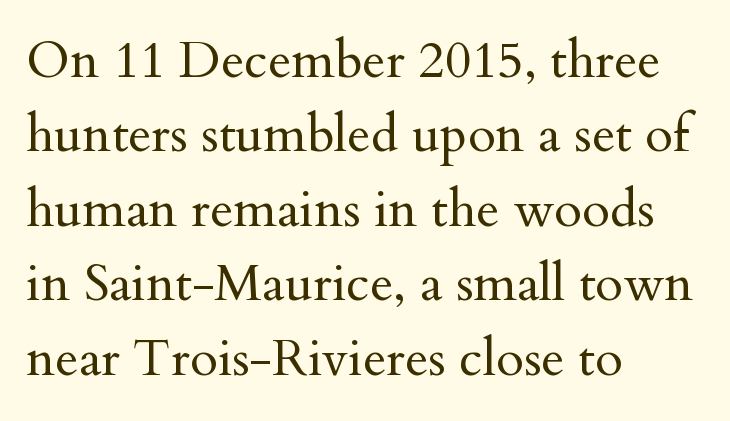
Q: Is the text bold? A: No.
Q: Is the text italic (slanted)? A: No, it is upright.
Q: Is the typeface a serif or a sans-serif typeface? A: Serif.
Q: Is the text underlined? A: No.
Q: How is the paragraph aligned? A: Left-aligned.
Q: Is the spacing between letters normal or unusually wide? A: Normal.
Q: Is the spacing between lines tight, normal or loose? A: Normal.
Q: Width (condensed, normal, or wide)? A: Normal.
Q: Stroke contrast? A: Medium.
Q: x-height? A: Small.
Q: Monospaced? A: No.
